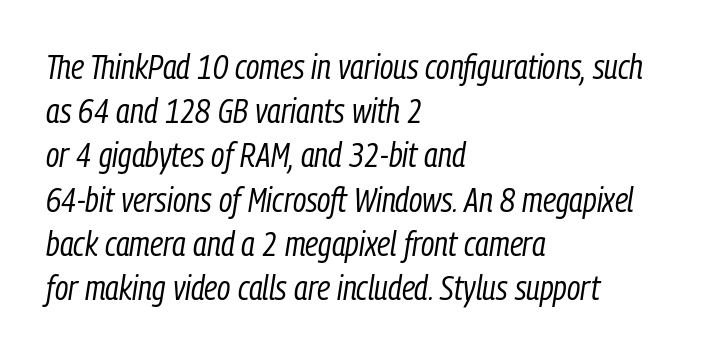
Anything drawn beneath the words? Only blank space. The face used here has a pronounced slope to its letters. The face used here is proportionally spaced, like ordinary book or web type. A student would call this left alignment; a typographer would say flush left, rag right.
